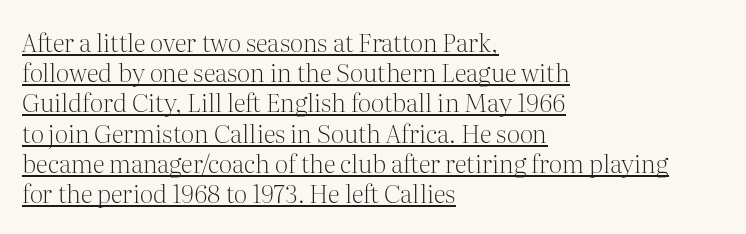
{"italic": "no", "bold": "no", "underline": "yes", "align": "left", "line_spacing_ratio": 1.21, "letter_spacing": "normal", "letter_spacing_em": 0.0, "glyph_px": 25}
